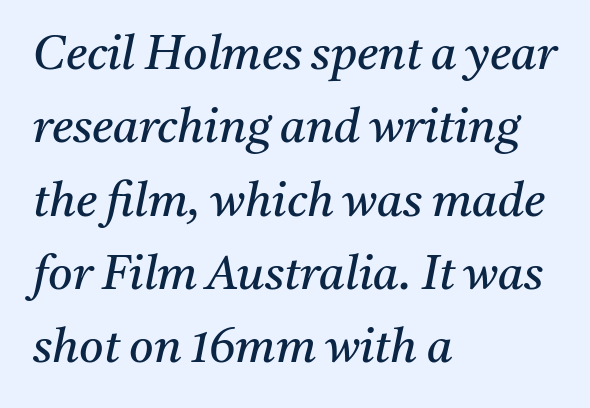
{"serif": "yes", "italic": "yes", "lean": "right", "slant_degrees": 11, "bold": "no", "weight": "regular", "width": "normal", "stroke_contrast": "medium", "x_height": "medium", "monospaced": "no", "underline": "no", "align": "left", "line_spacing": "normal", "line_spacing_ratio": 1.56, "letter_spacing": "normal", "letter_spacing_em": 0.0, "glyph_px": 47}
